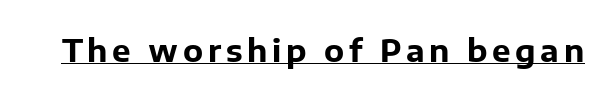
Q: Is the text bold? A: Yes.
Q: Is the text italic (slanted)? A: No, it is upright.
Q: Is the typeface a serif or a sans-serif typeface? A: Sans-serif.
Q: Is the text underlined? A: Yes.
Q: Width (condensed, normal, or wide)? A: Normal.
Q: Stroke contrast? A: Low.
Q: x-height? A: Medium.
Q: Monospaced? A: No.
